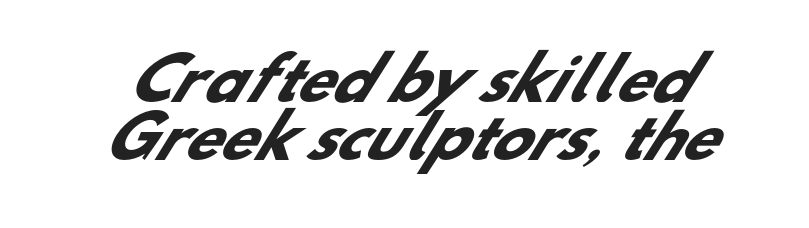
Q: Is the text bold? A: Yes.
Q: Is the typeface a serif or a sans-serif typeface? A: Sans-serif.
Q: Is the text underlined? A: No.
Q: Is the spacing between letters normal or unusually wide? A: Normal.
Q: Is the spacing between lines tight, normal or loose? A: Tight.
Q: Width (condensed, normal, or wide)? A: Normal.
Q: Stroke contrast? A: Low.
Q: x-height? A: Small.
Q: Monospaced? A: No.
